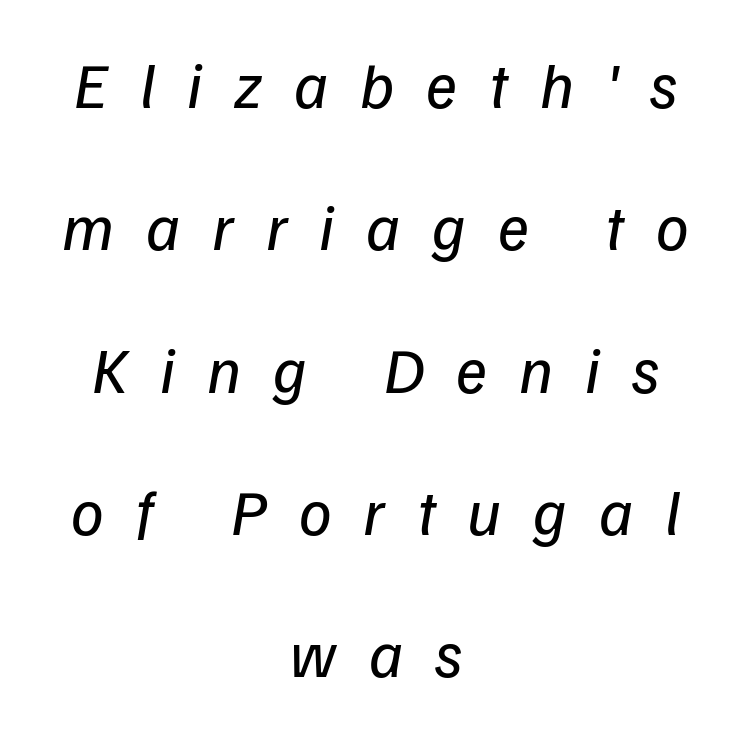
Q: Is the text bold? A: No.
Q: Is the text italic (slanted)? A: Yes, it leans right by about 9 degrees.
Q: Is the text underlined? A: No.
Q: How is the paragraph aligned? A: Centered.
Q: Is the spacing between letters normal or unusually wide? A: Unusually wide.
Q: Is the spacing between lines tight, normal or loose? A: Loose.
Q: Width (condensed, normal, or wide)? A: Normal.
Q: Stroke contrast? A: Low.
Q: x-height? A: Medium.
Q: Monospaced? A: No.
